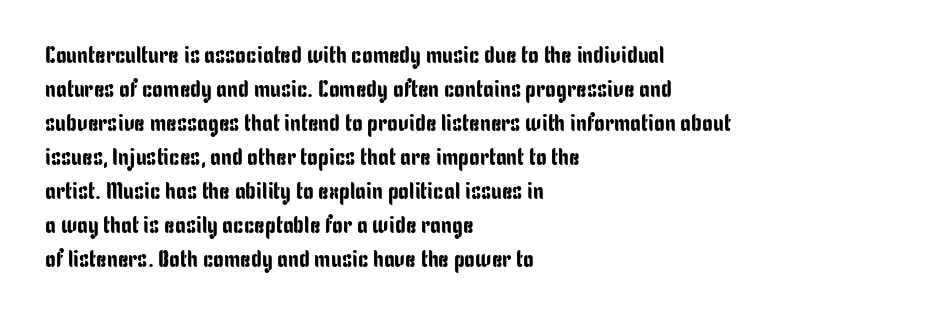
Each word holds together tightly as a unit, with standard inter-letter gaps. Horizontally, the lines are justified to the leading edge only. Check the space under the baseline: it is left empty. Leading matches the norm, producing a regular column.
